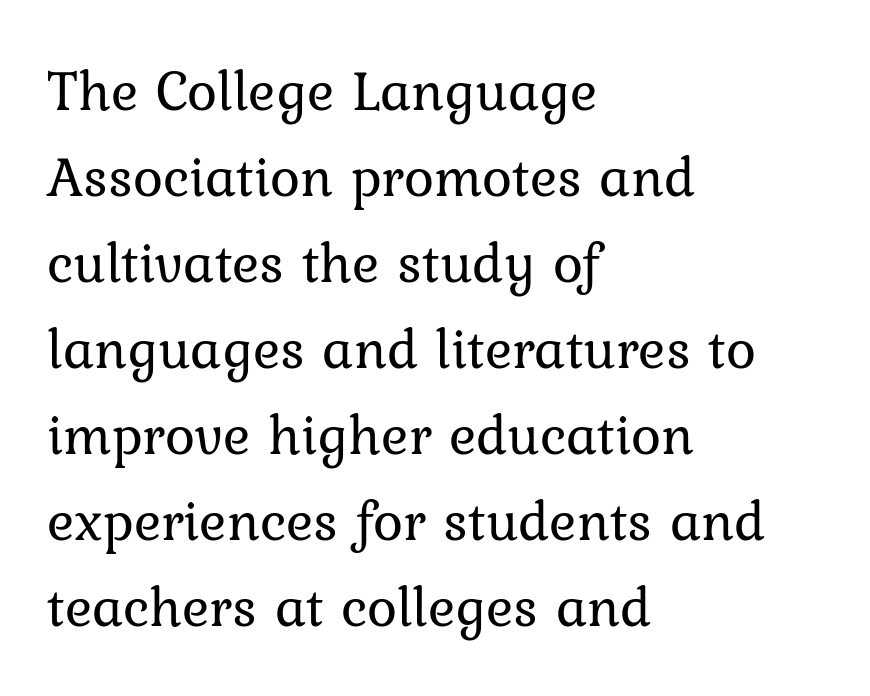
Q: Is the text bold? A: No.
Q: Is the text italic (slanted)? A: No, it is upright.
Q: Is the typeface a serif or a sans-serif typeface? A: Serif.
Q: Is the text underlined? A: No.
Q: How is the paragraph aligned? A: Left-aligned.
Q: Is the spacing between letters normal or unusually wide? A: Normal.
Q: Is the spacing between lines tight, normal or loose? A: Normal.
Q: Width (condensed, normal, or wide)? A: Normal.
Q: Stroke contrast? A: Low.
Q: x-height? A: Medium.
Q: Monospaced? A: No.
